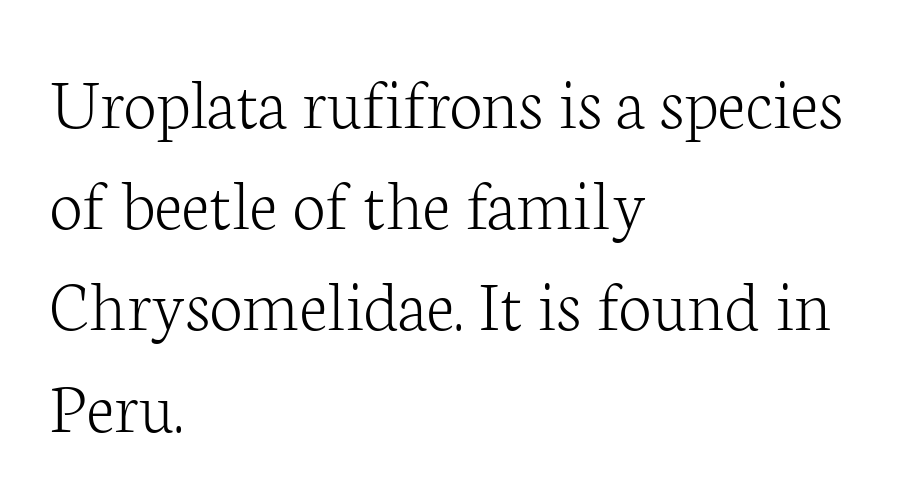
The image shows 75 px light serif type, upright; set left-aligned, normal line spacing (1.35x), normal letter spacing, not underlined; low stroke contrast and a medium x-height.
